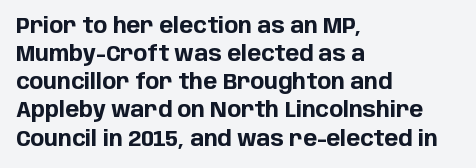
Anything drawn beneath the words? Only blank space. Evenly set lines give the paragraph a standard silhouette. In CSS terms this would be text-align: left. The font's upright variant was chosen for this text. Strokes here are thick enough to call this a true bold.
